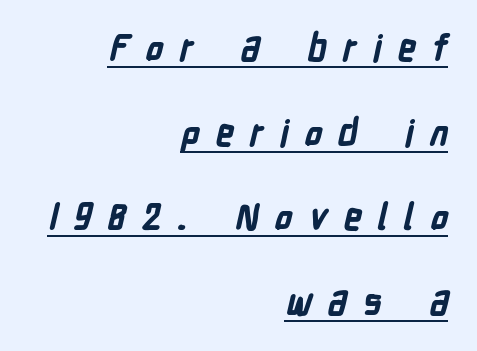
The image shows 36 px bold, condensed sans-serif type; set right-aligned, loose line spacing (2.35x), unusually wide letter spacing (+0.43 em), underlined; low stroke contrast and a medium x-height.
